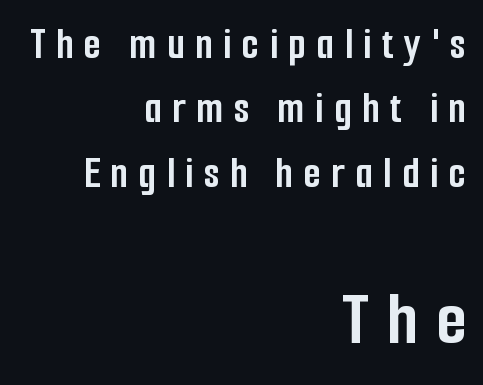
{"serif": "no", "italic": "no", "bold": "yes", "weight": "semibold", "width": "condensed", "stroke_contrast": "low", "x_height": "medium", "monospaced": "no", "underline": "no", "align": "right", "line_spacing": "normal", "line_spacing_ratio": 1.43, "letter_spacing": "wide", "letter_spacing_em": 0.23, "larger_block": "second", "size_ratio": 1.73, "glyph_px": 78}
